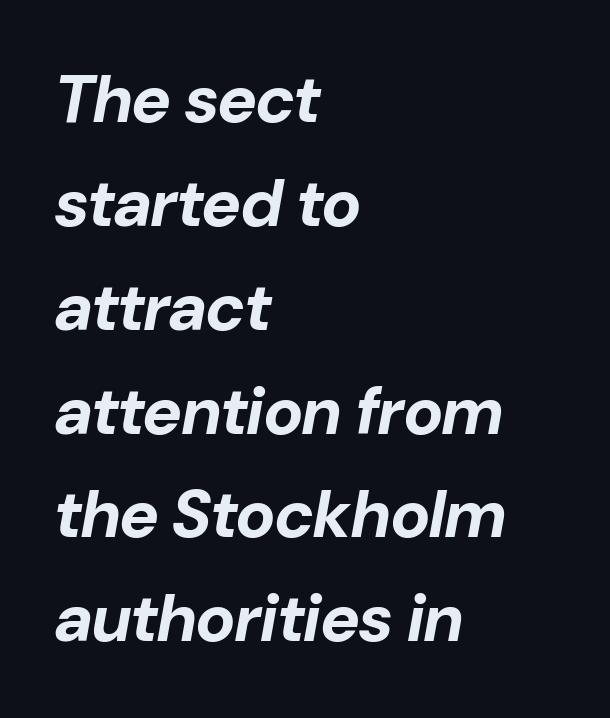
{"italic": "yes", "lean": "right", "slant_degrees": 10, "bold": "yes", "weight": "bold", "width": "normal", "stroke_contrast": "low", "x_height": "medium", "monospaced": "no", "underline": "no", "align": "left", "line_spacing": "normal", "line_spacing_ratio": 1.55, "letter_spacing": "normal", "letter_spacing_em": 0.0, "glyph_px": 67}
